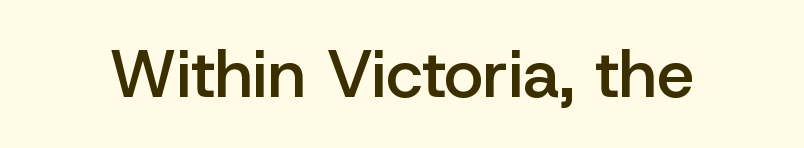
The passage shown is typeset with a sans-serif family. Underline: absent. Quick note: not italic, upright. Proportional: the letters do not fall into vertical columns.
